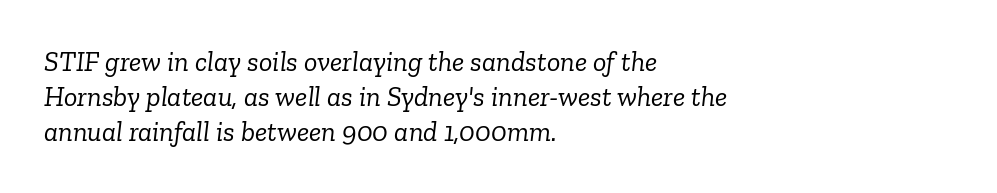
Q: Is the text bold? A: No.
Q: Is the text italic (slanted)? A: Yes, it leans right by about 6 degrees.
Q: Is the typeface a serif or a sans-serif typeface? A: Serif.
Q: Is the text underlined? A: No.
Q: How is the paragraph aligned? A: Left-aligned.
Q: Is the spacing between letters normal or unusually wide? A: Normal.
Q: Is the spacing between lines tight, normal or loose? A: Normal.
Q: Width (condensed, normal, or wide)? A: Normal.
Q: Stroke contrast? A: Low.
Q: x-height? A: Medium.
Q: Monospaced? A: No.
